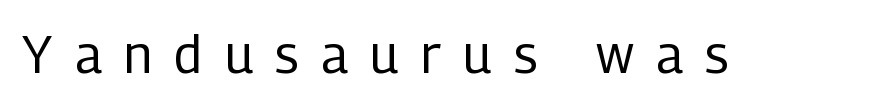
The rendering uses natural spacing where letterforms have individual widths. Clear beneath every line of the passage. A typesetter would mark this as roman, not italic. Weight: regular or lighter. A typesetter would call this heavily tracked-out type. The type family on display is of the sans-serif kind.
